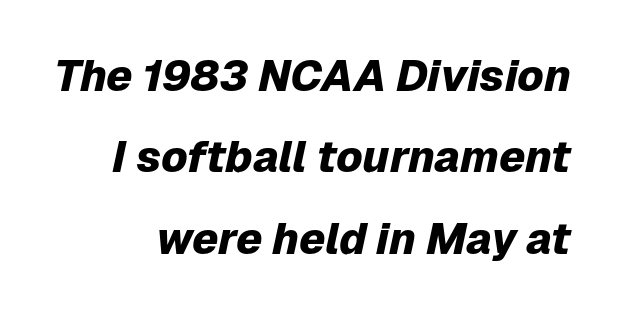
{"italic": "yes", "lean": "right", "slant_degrees": 12, "bold": "yes", "weight": "heavy", "width": "normal", "stroke_contrast": "low", "x_height": "medium", "monospaced": "no", "underline": "no", "line_spacing_ratio": 1.85, "letter_spacing": "normal", "letter_spacing_em": 0.0, "glyph_px": 44}
